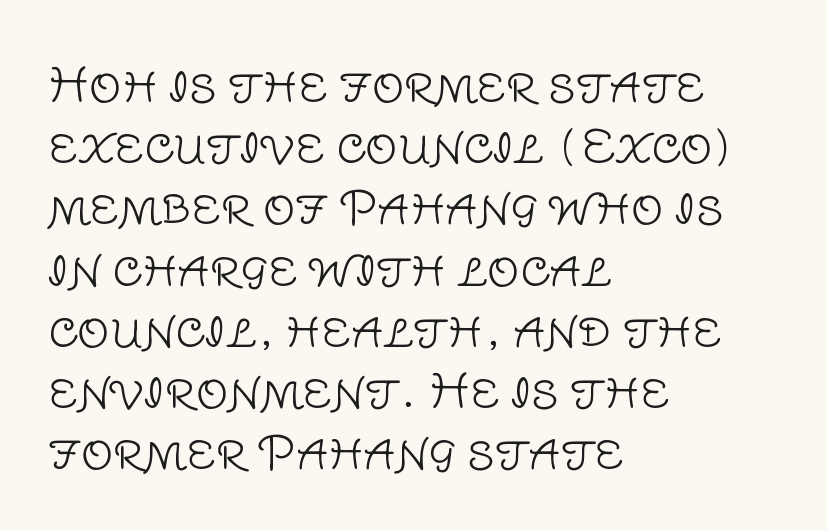
Q: Is the text bold? A: No.
Q: Is the text italic (slanted)? A: Yes.
Q: Is the typeface a serif or a sans-serif typeface? A: Sans-serif.
Q: Is the text underlined? A: No.
Q: How is the paragraph aligned? A: Left-aligned.
Q: Is the spacing between letters normal or unusually wide? A: Normal.
Q: Is the spacing between lines tight, normal or loose? A: Normal.
Q: Width (condensed, normal, or wide)? A: Normal.
Q: Stroke contrast? A: Low.
Q: x-height? A: Large.
Q: Monospaced? A: No.
